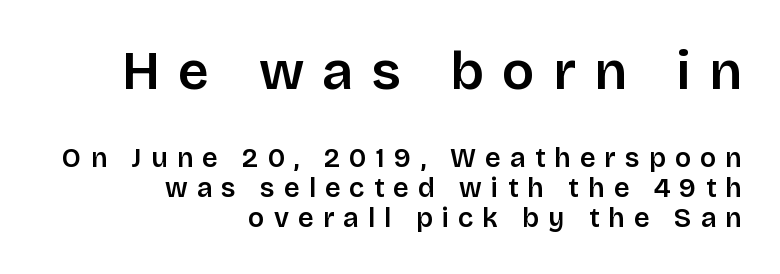
{"serif": "no", "italic": "no", "width": "normal", "stroke_contrast": "low", "x_height": "large", "monospaced": "no", "underline": "no", "align": "right", "line_spacing": "tight", "line_spacing_ratio": 1.11, "letter_spacing": "wide", "letter_spacing_em": 0.34, "larger_block": "first", "size_ratio": 2.0, "glyph_px": 54}
